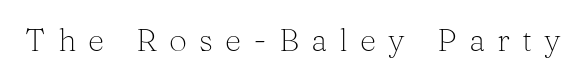
The image shows 32 px light serif type, upright; set unusually wide letter spacing (+0.38 em), not underlined; medium stroke contrast and a medium x-height.
